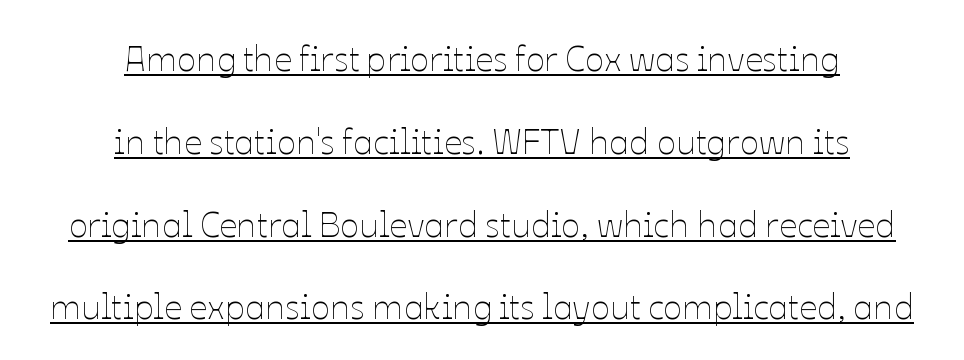
Q: Is the text bold? A: No.
Q: Is the text italic (slanted)? A: No, it is upright.
Q: Is the text underlined? A: Yes.
Q: How is the paragraph aligned? A: Centered.
Q: Is the spacing between letters normal or unusually wide? A: Normal.
Q: Is the spacing between lines tight, normal or loose? A: Loose.
Q: Width (condensed, normal, or wide)? A: Normal.
Q: Stroke contrast? A: Low.
Q: x-height? A: Medium.
Q: Monospaced? A: No.
